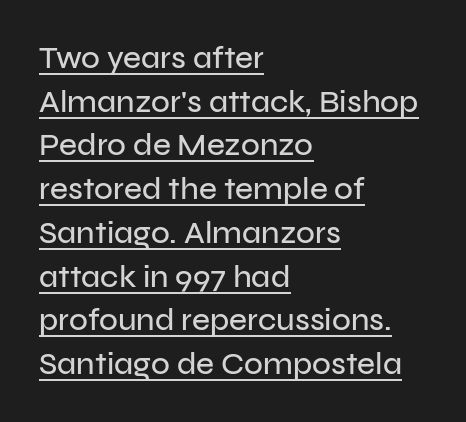
Q: Is the text italic (slanted)? A: No, it is upright.
Q: Is the typeface a serif or a sans-serif typeface? A: Sans-serif.
Q: Is the text underlined? A: Yes.
Q: How is the paragraph aligned? A: Left-aligned.
Q: Is the spacing between letters normal or unusually wide? A: Normal.
Q: Is the spacing between lines tight, normal or loose? A: Normal.
Q: Width (condensed, normal, or wide)? A: Normal.
Q: Stroke contrast? A: Low.
Q: x-height? A: Medium.
Q: Monospaced? A: No.
